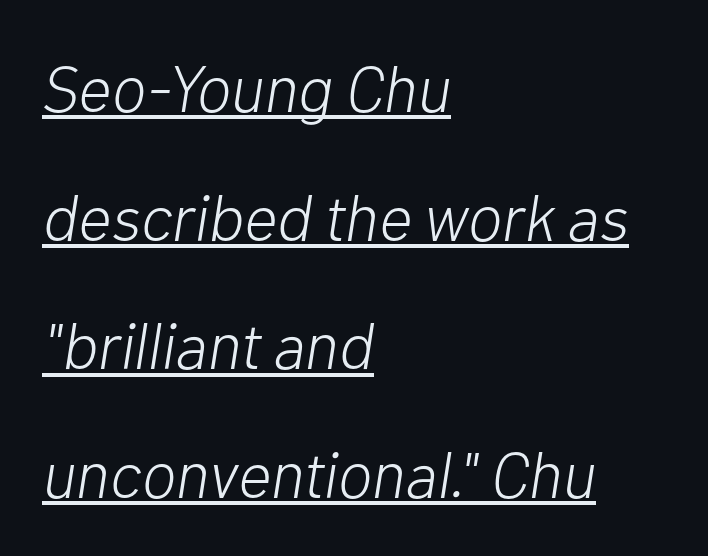
Underlined type. Slanted lettering throughout. This is not heavy type; no bold has been used. A typesetter would call this proportional, since set widths differ per character.
